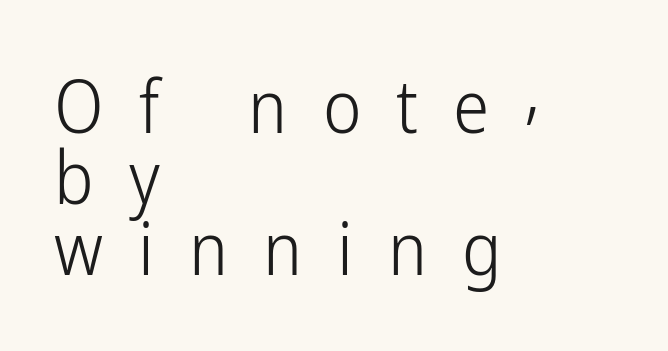
Q: Is the text bold? A: No.
Q: Is the text italic (slanted)? A: No, it is upright.
Q: Is the typeface a serif or a sans-serif typeface? A: Sans-serif.
Q: Is the text underlined? A: No.
Q: How is the paragraph aligned? A: Left-aligned.
Q: Is the spacing between letters normal or unusually wide? A: Unusually wide.
Q: Is the spacing between lines tight, normal or loose? A: Tight.
Q: Width (condensed, normal, or wide)? A: Condensed.
Q: Stroke contrast? A: Low.
Q: x-height? A: Medium.
Q: Monospaced? A: No.
